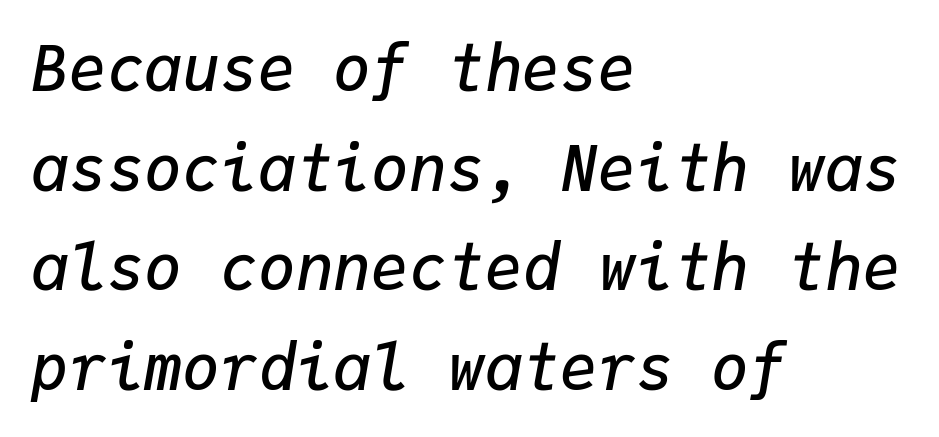
The image shows 63 px semibold type, italic (leaning right), monospaced; set left-aligned, normal line spacing (1.58x), normal letter spacing, not underlined; low stroke contrast and a medium x-height.
